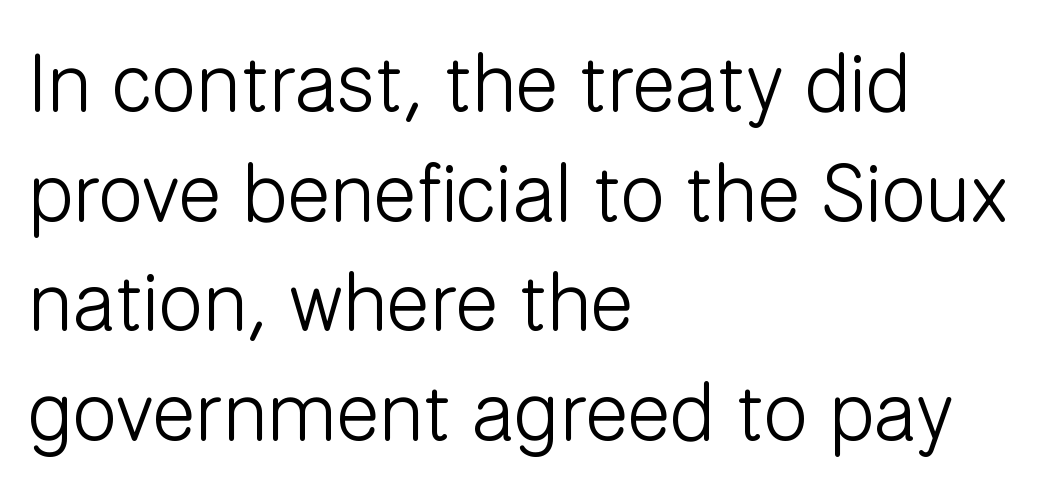
The image shows 80 px light sans-serif type, upright; set left-aligned, normal line spacing (1.37x), normal letter spacing, not underlined; low stroke contrast and a medium x-height.
